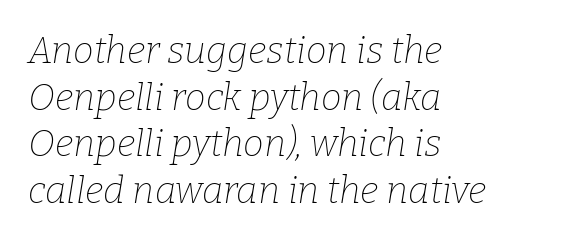
Q: Is the text bold? A: No.
Q: Is the text italic (slanted)? A: Yes, it leans right by about 9 degrees.
Q: Is the typeface a serif or a sans-serif typeface? A: Serif.
Q: Is the text underlined? A: No.
Q: How is the paragraph aligned? A: Left-aligned.
Q: Is the spacing between letters normal or unusually wide? A: Normal.
Q: Is the spacing between lines tight, normal or loose? A: Normal.
Q: Width (condensed, normal, or wide)? A: Normal.
Q: Stroke contrast? A: Low.
Q: x-height? A: Medium.
Q: Monospaced? A: No.
